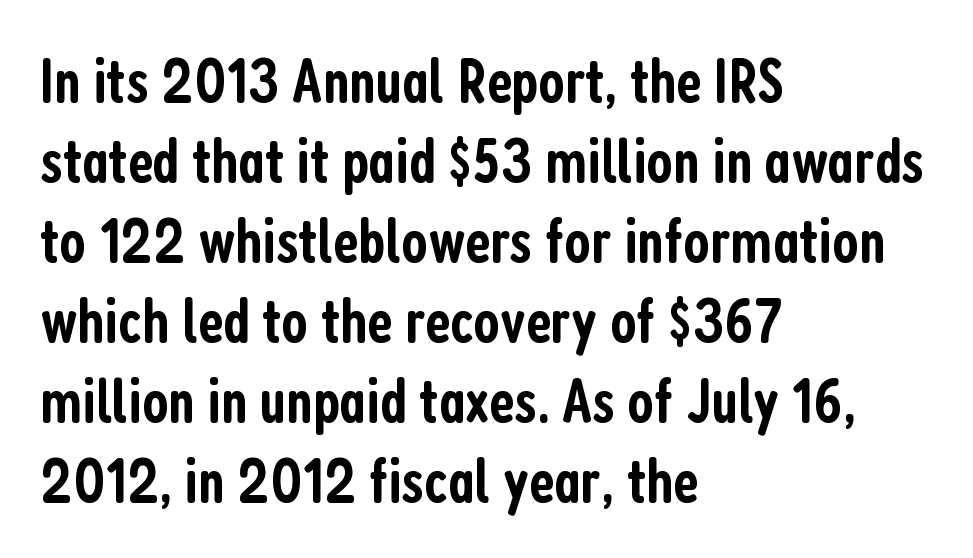
Is this a fixed-width face? No — the glyphs have proportional, varying widths. The string is rendered with underlining switched off. In terms of posture, this sample is upright. Horizontally, the lines are justified to the leading edge only. The letterforms sit shoulder to shoulder at normal distance. These lines sit exactly where default settings would place them.
